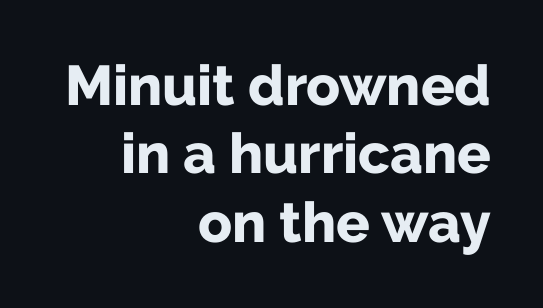
Q: Is the text bold? A: Yes.
Q: Is the text italic (slanted)? A: No, it is upright.
Q: Is the typeface a serif or a sans-serif typeface? A: Sans-serif.
Q: Is the text underlined? A: No.
Q: How is the paragraph aligned? A: Right-aligned.
Q: Is the spacing between letters normal or unusually wide? A: Normal.
Q: Width (condensed, normal, or wide)? A: Normal.
Q: Stroke contrast? A: Low.
Q: x-height? A: Medium.
Q: Monospaced? A: No.
